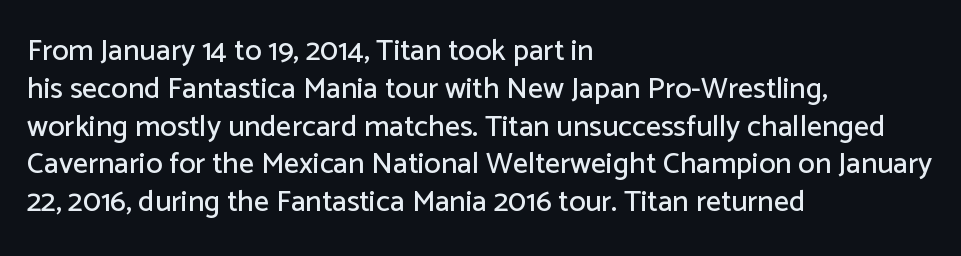
This sample has the flowing, uneven cadence of proportional lettering. Is there much room between lines? A standard amount, neither cramped nor airy. Nope, not italic — everything's standing straight. Type without underlining. Does the type have serifs? No, each stem ends abruptly.
